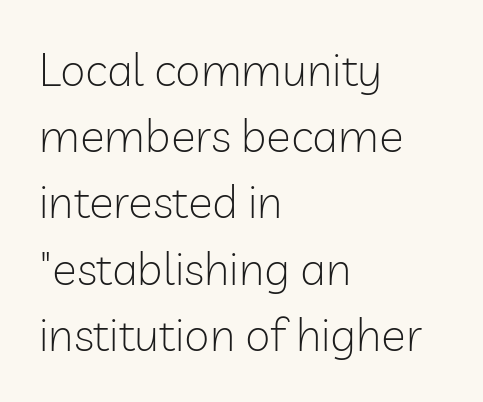
Q: Is the text bold? A: No.
Q: Is the text italic (slanted)? A: No, it is upright.
Q: Is the typeface a serif or a sans-serif typeface? A: Sans-serif.
Q: Is the text underlined? A: No.
Q: How is the paragraph aligned? A: Left-aligned.
Q: Is the spacing between letters normal or unusually wide? A: Normal.
Q: Is the spacing between lines tight, normal or loose? A: Normal.
Q: Width (condensed, normal, or wide)? A: Normal.
Q: Stroke contrast? A: Low.
Q: x-height? A: Medium.
Q: Monospaced? A: No.
